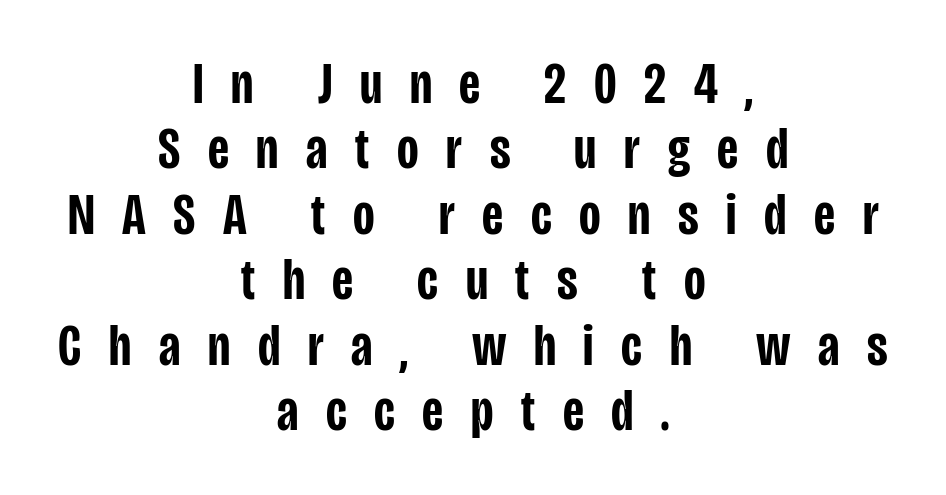
Descenders hang freely into open space. The letters advance in unequal steps, a hallmark of proportional type. The vertical gap from one line to the next is small. Letter spacing: wide.
